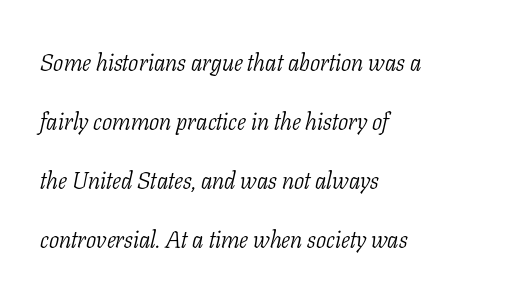
Q: Is the text bold? A: No.
Q: Is the text italic (slanted)? A: Yes, it leans right by about 11 degrees.
Q: Is the text underlined? A: No.
Q: How is the paragraph aligned? A: Left-aligned.
Q: Is the spacing between letters normal or unusually wide? A: Normal.
Q: Is the spacing between lines tight, normal or loose? A: Loose.
